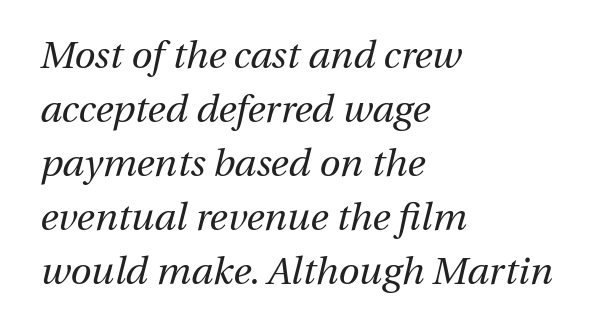
The image shows 38 px regular-weight type, italic (leaning right); set left-aligned, normal line spacing (1.42x), normal letter spacing, not underlined; medium stroke contrast and a medium x-height.
